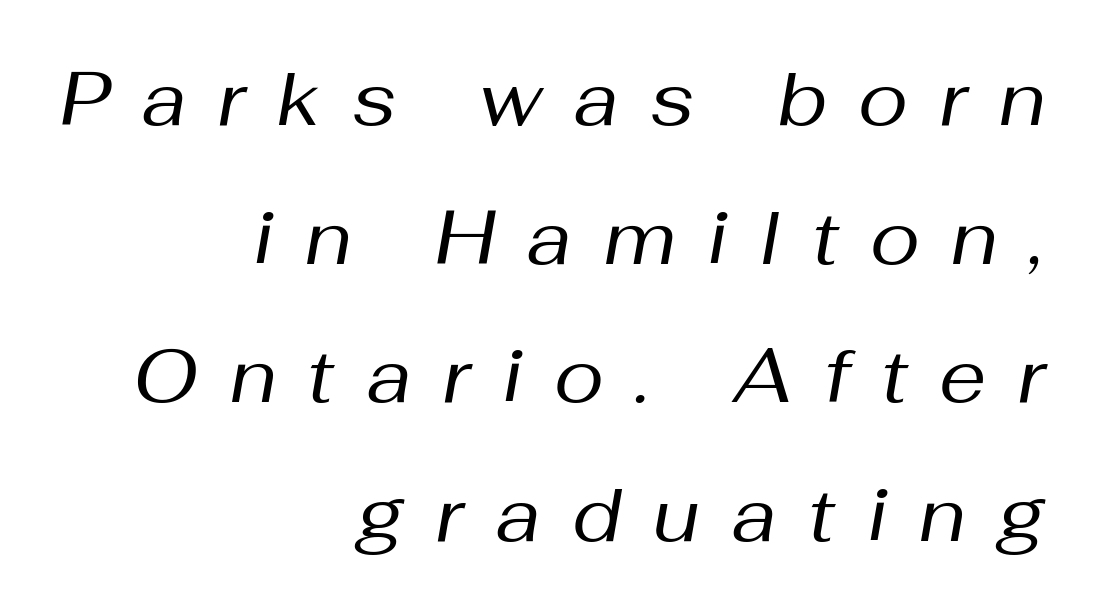
{"italic": "yes", "lean": "right", "slant_degrees": 10, "bold": "no", "weight": "regular", "width": "normal", "stroke_contrast": "medium", "x_height": "medium", "monospaced": "no", "underline": "no", "align": "right", "line_spacing_ratio": 1.85, "letter_spacing": "wide", "letter_spacing_em": 0.42, "glyph_px": 75}
